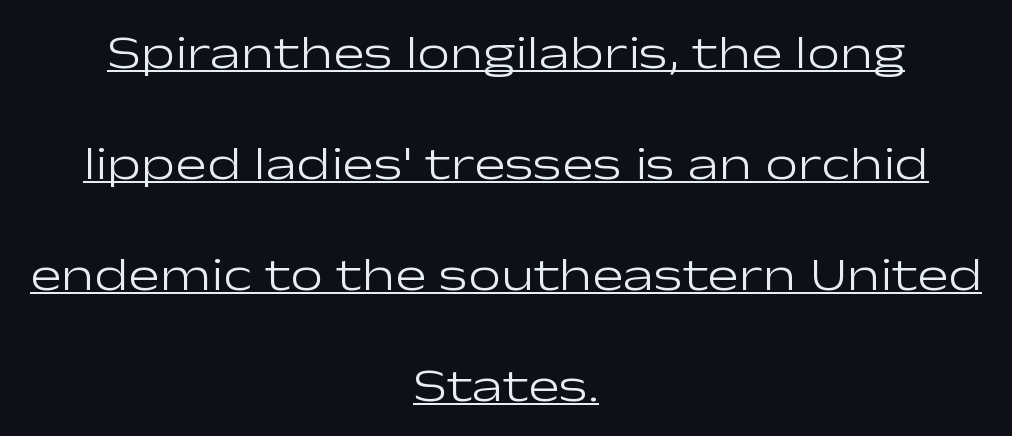
The image shows 47 px light, wide sans-serif type, upright; set centered, loose line spacing (2.36x), normal letter spacing, underlined; low stroke contrast and a medium x-height.
